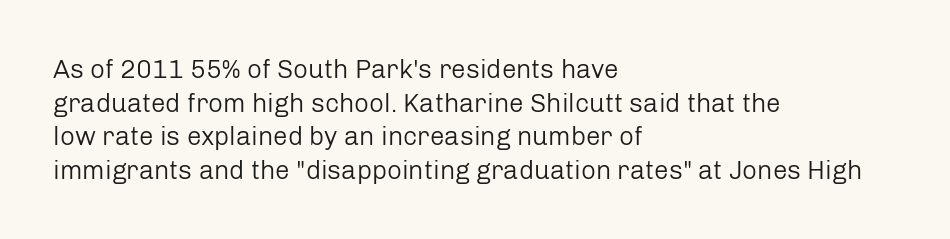
The image shows 26 px text type, upright; set left-aligned, normal line spacing (1.29x), normal letter spacing, not underlined.
